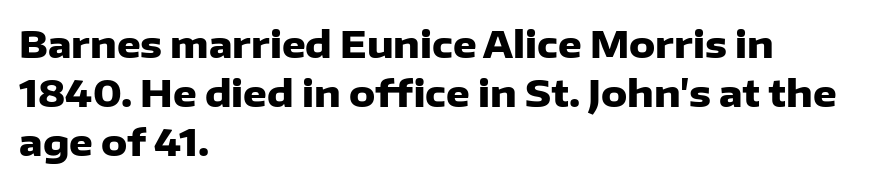
Q: Is the text bold? A: Yes.
Q: Is the text italic (slanted)? A: No, it is upright.
Q: Is the typeface a serif or a sans-serif typeface? A: Sans-serif.
Q: Is the text underlined? A: No.
Q: How is the paragraph aligned? A: Left-aligned.
Q: Is the spacing between letters normal or unusually wide? A: Normal.
Q: Is the spacing between lines tight, normal or loose? A: Normal.
Q: Width (condensed, normal, or wide)? A: Normal.
Q: Stroke contrast? A: Low.
Q: x-height? A: Medium.
Q: Monospaced? A: No.
